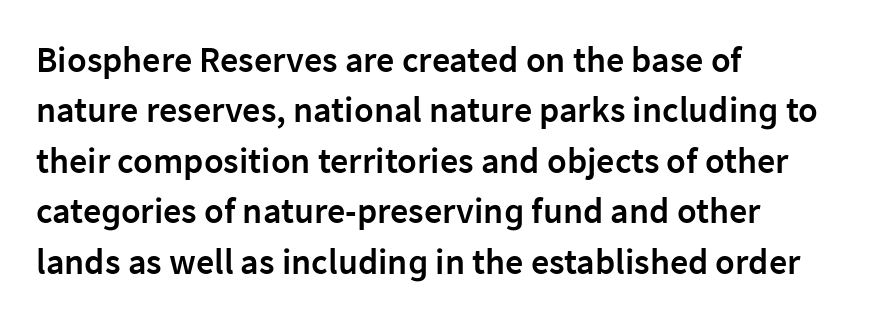
Looks like regular typesetting: each glyph gets only the width it needs. Look at the stroke-to-counter ratio: somewhat heavy, a semibold. Decoration check: the copy has no underline. Is this a sans? Yes — the strokes have no serifs. Alignment: flush left. The lettering holds an erect, upright posture throughout.
